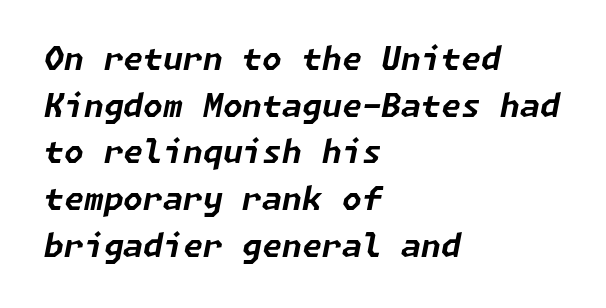
Q: Is the text bold? A: Yes.
Q: Is the text italic (slanted)? A: Yes, it leans right by about 11 degrees.
Q: Is the text underlined? A: No.
Q: How is the paragraph aligned? A: Left-aligned.
Q: Is the spacing between letters normal or unusually wide? A: Normal.
Q: Is the spacing between lines tight, normal or loose? A: Normal.
Q: Width (condensed, normal, or wide)? A: Normal.
Q: Stroke contrast? A: Low.
Q: x-height? A: Medium.
